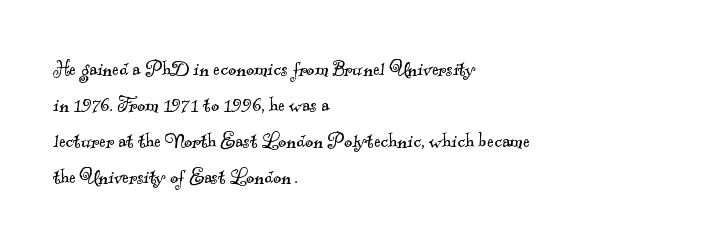
The image shows 24 px text type; set left-aligned, normal line spacing (1.5x), normal letter spacing, not underlined.
